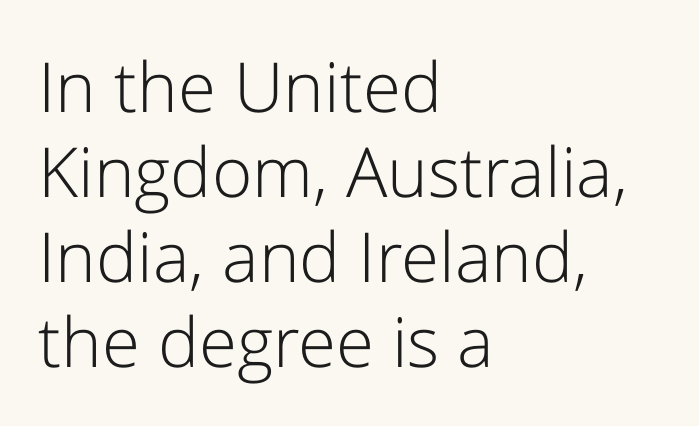
Q: Is the text bold? A: No.
Q: Is the text italic (slanted)? A: No, it is upright.
Q: Is the typeface a serif or a sans-serif typeface? A: Sans-serif.
Q: Is the text underlined? A: No.
Q: How is the paragraph aligned? A: Left-aligned.
Q: Is the spacing between letters normal or unusually wide? A: Normal.
Q: Width (condensed, normal, or wide)? A: Normal.
Q: Stroke contrast? A: Low.
Q: x-height? A: Medium.
Q: Monospaced? A: No.
